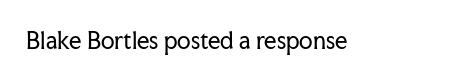
Q: Is the text bold? A: No.
Q: Is the text italic (slanted)? A: No, it is upright.
Q: Is the text underlined? A: No.
Q: Is the spacing between letters normal or unusually wide? A: Normal.
